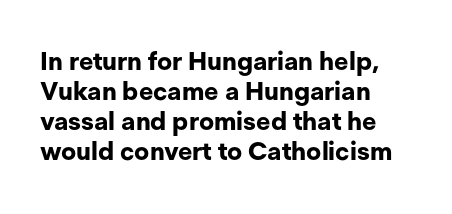
Q: Is the text bold? A: Yes.
Q: Is the text italic (slanted)? A: No, it is upright.
Q: Is the text underlined? A: No.
Q: How is the paragraph aligned? A: Left-aligned.
Q: Is the spacing between letters normal or unusually wide? A: Normal.
